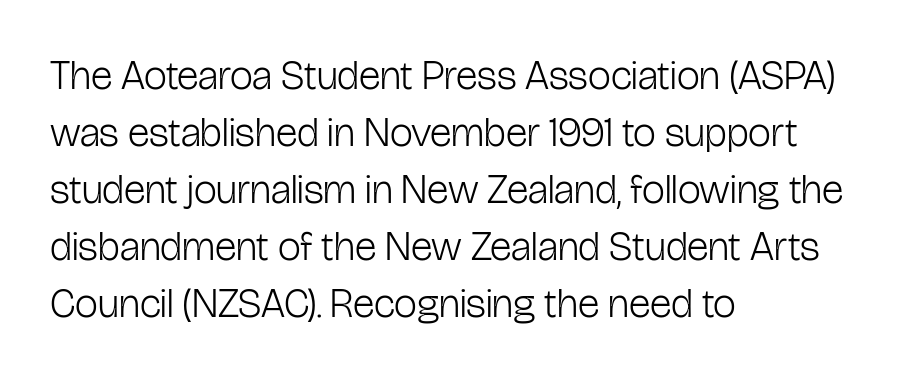
Q: Is the text bold? A: No.
Q: Is the text italic (slanted)? A: No, it is upright.
Q: Is the typeface a serif or a sans-serif typeface? A: Sans-serif.
Q: Is the text underlined? A: No.
Q: How is the paragraph aligned? A: Left-aligned.
Q: Is the spacing between letters normal or unusually wide? A: Normal.
Q: Is the spacing between lines tight, normal or loose? A: Normal.
Q: Width (condensed, normal, or wide)? A: Condensed.
Q: Stroke contrast? A: Low.
Q: x-height? A: Medium.
Q: Monospaced? A: No.
